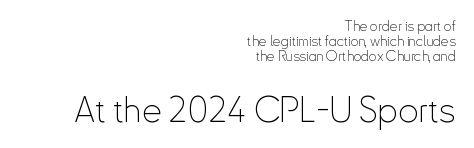
The block sitting lower on the canvas is the one with enlarged characters. Varying glyph widths throughout — classic text-font behaviour. Compared with a flush-left layout, this one pins lines to the opposite, right side. Summary of vertical rhythm: compact, with narrow interline spacing.
